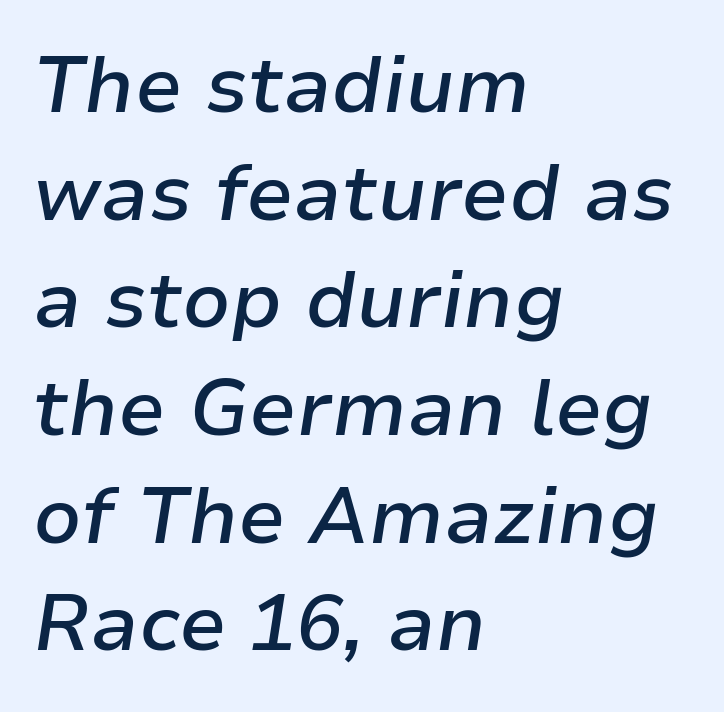
The face used here is proportionally spaced, like ordinary book or web type. The lettering tilts uniformly, giving the passage an italic look. Alignment: flush left. A bare baseline throughout the passage. The passage shown stacks its lines at a standard gap.
